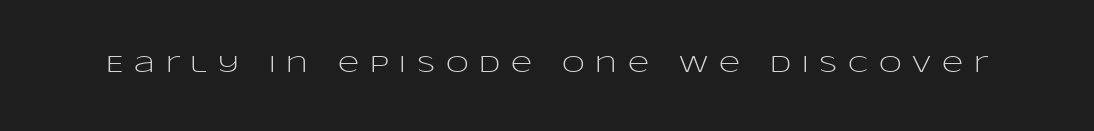
The image shows 23 px text type, upright; set unusually wide letter spacing (+0.47 em), not underlined.
